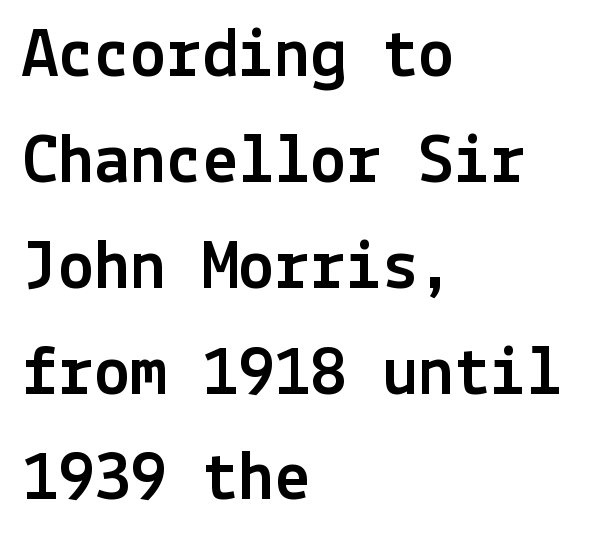
The image shows 72 px sans-serif type, upright; set left-aligned, normal line spacing (1.47x), normal letter spacing, not underlined; a medium x-height.
